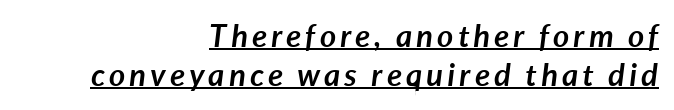
{"italic": "yes", "lean": "right", "slant_degrees": 7, "bold": "yes", "weight": "semibold", "width": "normal", "stroke_contrast": "low", "x_height": "medium", "monospaced": "no", "underline": "yes", "align": "right", "line_spacing": "normal", "line_spacing_ratio": 1.26, "glyph_px": 31}
